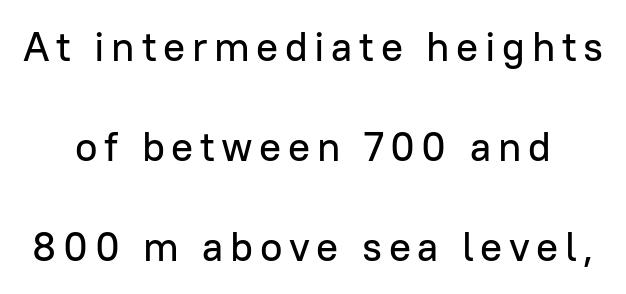
Is there any slant? The stems are plumb. Nobody drew a line under any word here. Notice the wide empty band between every row — that's loose leading. Is this a fixed-width face? No — the glyphs have proportional, varying widths.
